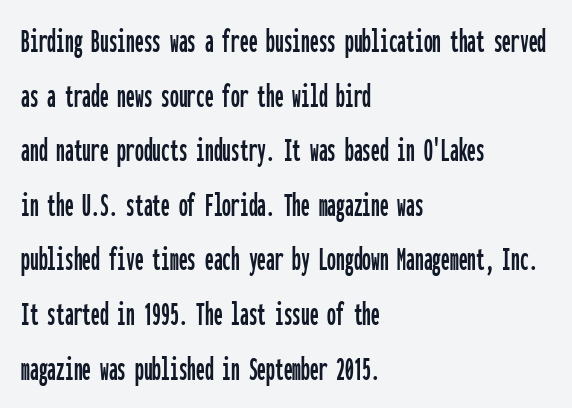
The image shows 35 px condensed sans-serif type, upright, monospaced; set left-aligned, normal line spacing (1.56x), normal letter spacing, not underlined; low stroke contrast and a medium x-height.
